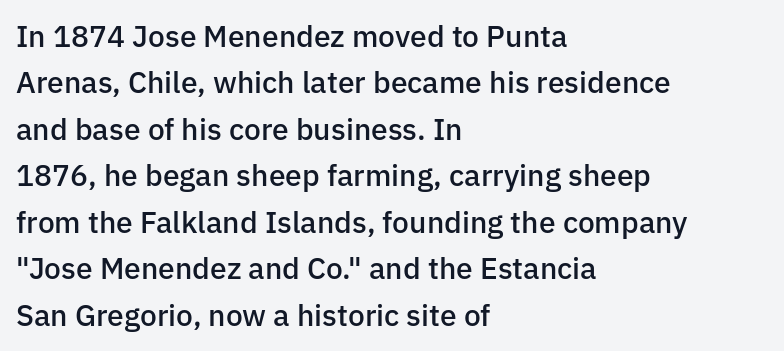
{"serif": "no", "italic": "no", "bold": "semi", "weight": "semibold", "width": "normal", "stroke_contrast": "low", "x_height": "medium", "monospaced": "no", "underline": "no", "align": "left", "line_spacing": "normal", "line_spacing_ratio": 1.55, "letter_spacing": "normal", "letter_spacing_em": 0.0, "glyph_px": 30}
